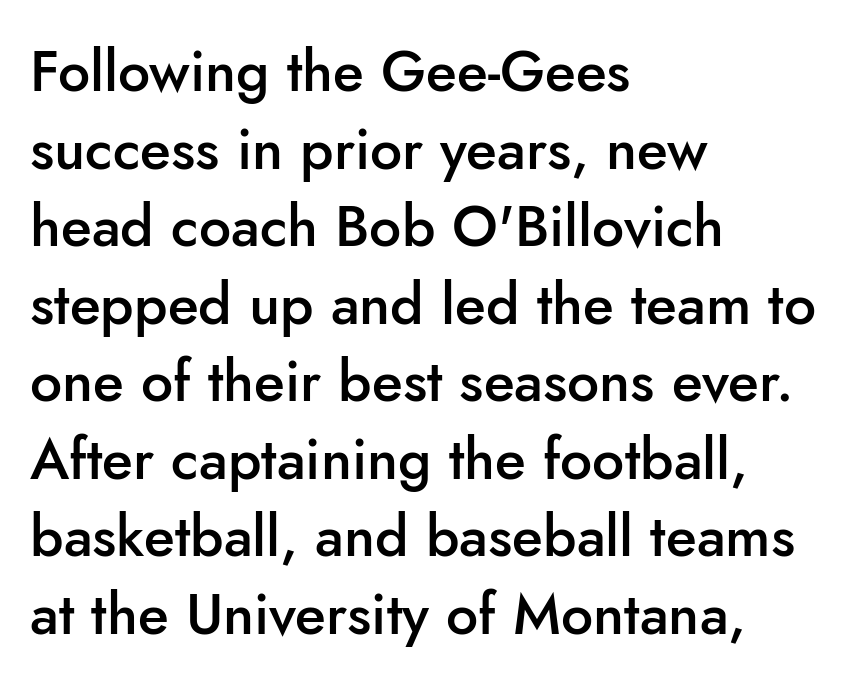
Notice how descenders clear the ascenders below comfortably — that's standard leading. The font family rendered here belongs to the sans-serif group. A roman cut, with each character standing at attention. The face used here is proportionally spaced, like ordinary book or web type. All the whitespace from short lines collects on the right. Does the weight exceed regular? Yes, but only to semibold.
